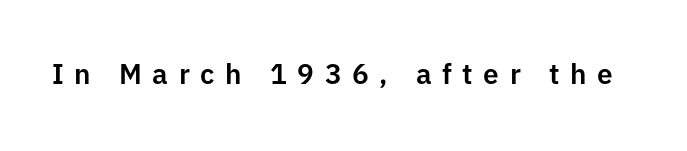
Q: Is the text italic (slanted)? A: No, it is upright.
Q: Is the typeface a serif or a sans-serif typeface? A: Sans-serif.
Q: Is the text underlined? A: No.
Q: Is the spacing between letters normal or unusually wide? A: Unusually wide.
Q: Width (condensed, normal, or wide)? A: Normal.
Q: Stroke contrast? A: Low.
Q: x-height? A: Medium.
Q: Monospaced? A: No.
